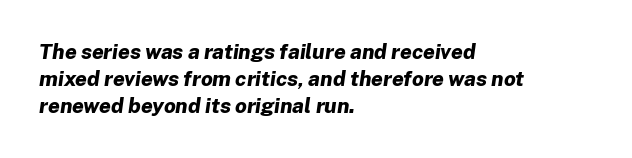
The image shows 21 px bold type, italic (leaning right); set left-aligned, normal line spacing (1.29x), normal letter spacing, not underlined.
